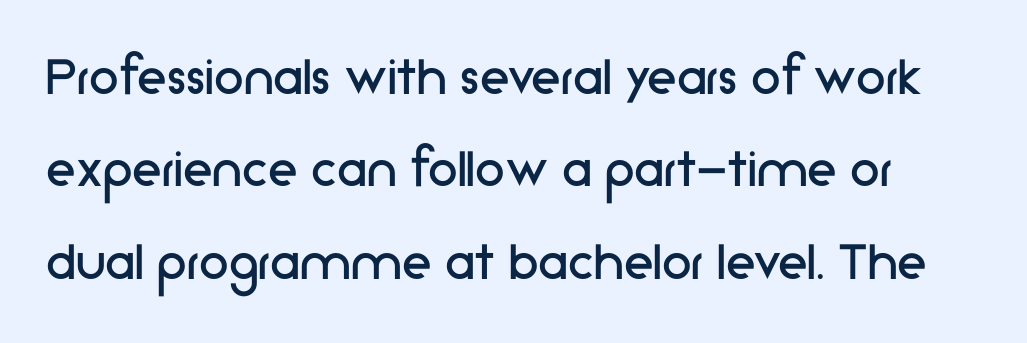
Q: Is the text bold? A: No.
Q: Is the text italic (slanted)? A: No, it is upright.
Q: Is the typeface a serif or a sans-serif typeface? A: Sans-serif.
Q: Is the text underlined? A: No.
Q: Is the spacing between letters normal or unusually wide? A: Normal.
Q: Is the spacing between lines tight, normal or loose? A: Normal.
Q: Width (condensed, normal, or wide)? A: Normal.
Q: Stroke contrast? A: Low.
Q: x-height? A: Medium.
Q: Monospaced? A: No.
